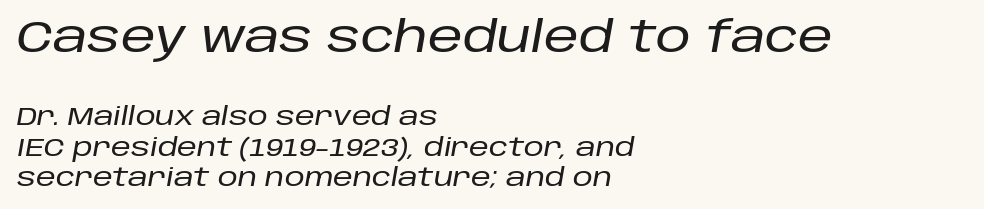
Posture: slanted. Spacing verdict: proportional, widths tailored to each character. Visually the block forms a straight wall on the left and a jagged coastline on the right. Bare-footed words on every line. The passage shown has conventional tracking throughout.
